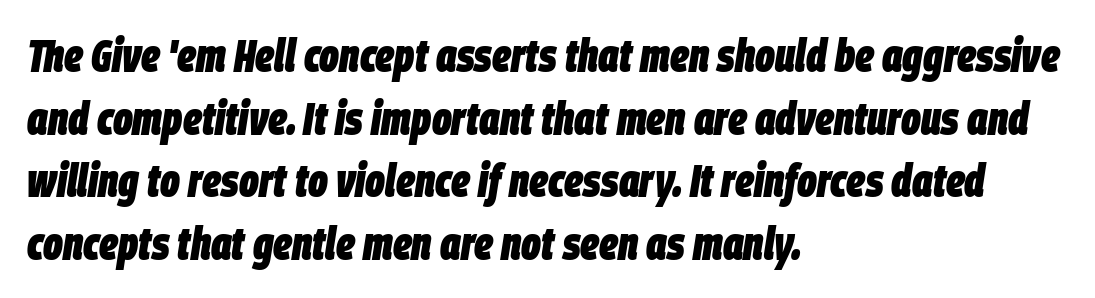
Q: Is the text bold? A: Yes.
Q: Is the text italic (slanted)? A: Yes, it leans right by about 9 degrees.
Q: Is the text underlined? A: No.
Q: How is the paragraph aligned? A: Left-aligned.
Q: Is the spacing between letters normal or unusually wide? A: Normal.
Q: Is the spacing between lines tight, normal or loose? A: Normal.
Q: Width (condensed, normal, or wide)? A: Condensed.
Q: Stroke contrast? A: Low.
Q: x-height? A: Large.
Q: Monospaced? A: No.
